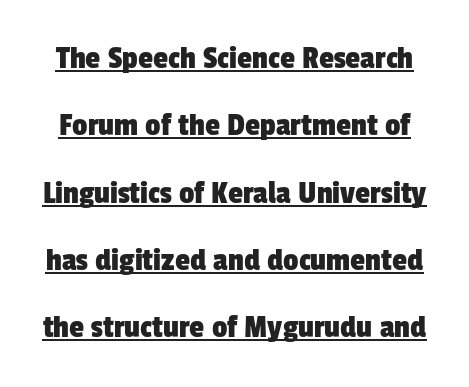
{"serif": "no", "width": "condensed", "stroke_contrast": "low", "x_height": "medium", "monospaced": "no", "underline": "yes", "line_spacing": "loose", "line_spacing_ratio": 1.98, "letter_spacing": "normal", "letter_spacing_em": 0.0, "glyph_px": 34}
